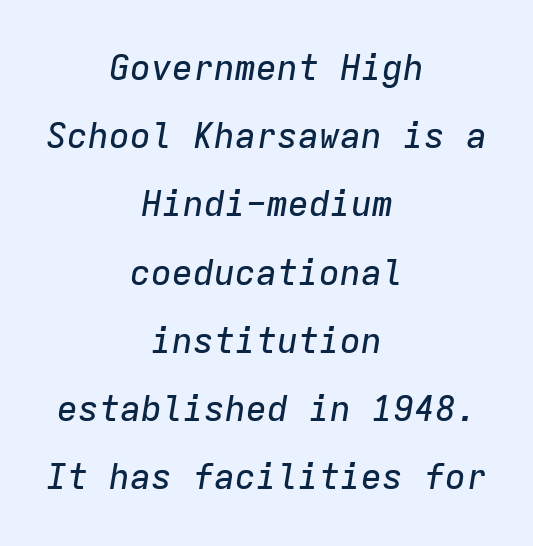
Vertically, the passage feels expansive, rows floating well apart. Emphasis-style slanted type is in use. The letters march in equal steps, a hallmark of fixed-pitch type. Honestly, there is no underline to notice here at all. The passage shown has conventional tracking throughout.
